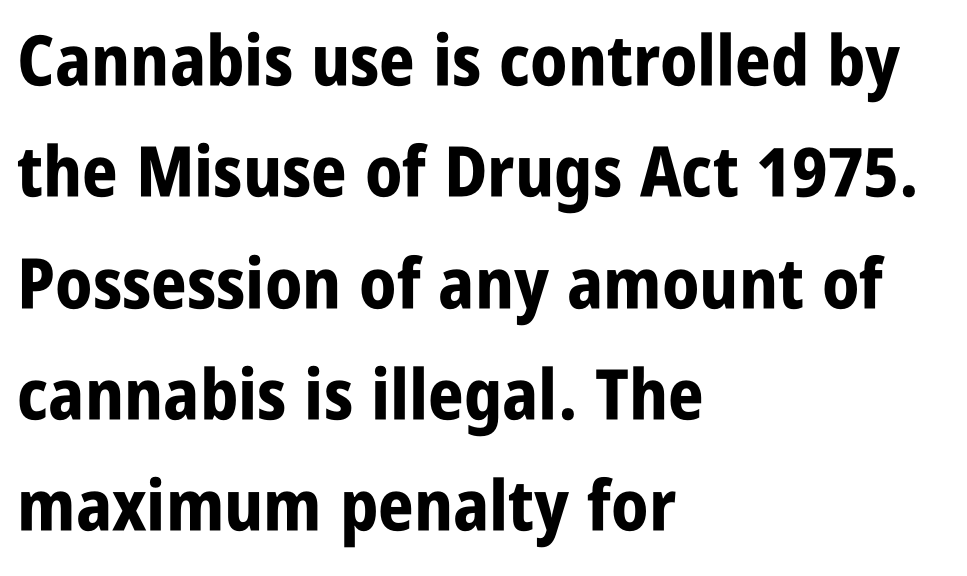
A typesetter would call this zero additional tracking. Typeset ragged right — the left edge is the straight one. Vertically, the passage feels balanced, rows spaced as you'd expect. You'd pick this weight for a headline — it's a proper bold.
